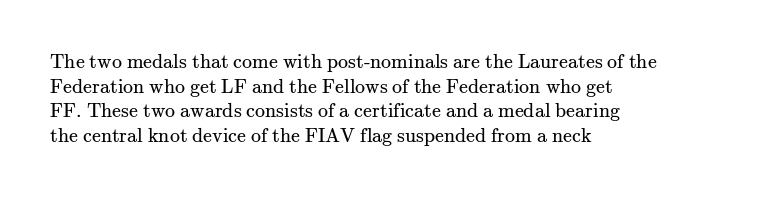
The image shows 20 px text type, upright; set left-aligned, line spacing 1.23x, normal letter spacing, not underlined.
